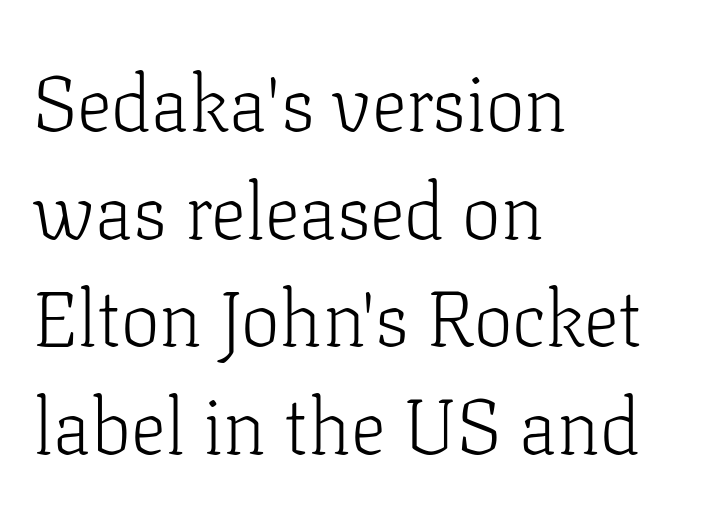
Q: Is the text bold? A: No.
Q: Is the text italic (slanted)? A: No, it is upright.
Q: Is the typeface a serif or a sans-serif typeface? A: Serif.
Q: Is the text underlined? A: No.
Q: How is the paragraph aligned? A: Left-aligned.
Q: Is the spacing between letters normal or unusually wide? A: Normal.
Q: Is the spacing between lines tight, normal or loose? A: Normal.
Q: Width (condensed, normal, or wide)? A: Normal.
Q: Stroke contrast? A: Low.
Q: x-height? A: Medium.
Q: Monospaced? A: No.
